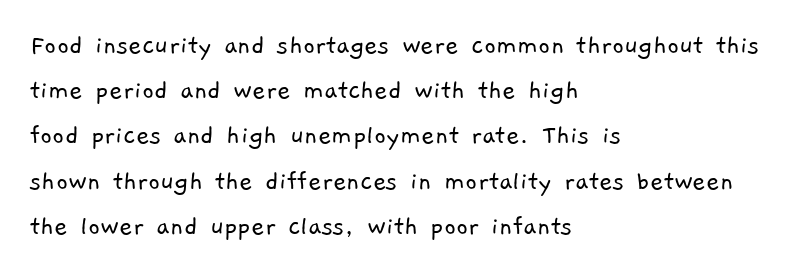
Summary of weight: not heavy and not bold. The foot of each line stays bare and open. This sample keeps an unexceptional amount of space between lines. Standard letterfit; no display-style spreading of the glyphs. Line beginnings align vertically; line endings do not. The rendering uses natural spacing where letterforms have individual widths.
